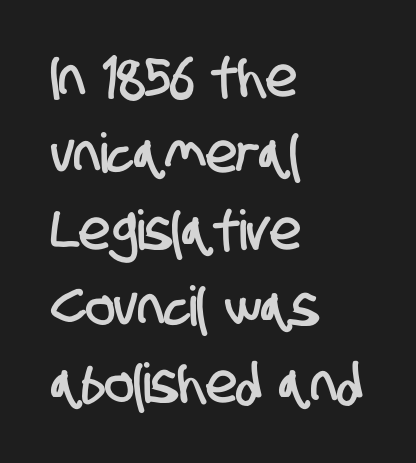
Short and long lines alike share a common starting point at left. Each letter keeps its own natural width here, so spacing adapts to shape. How would I describe the line gaps? Plain and ordinary. Nope, no serifs anywhere on these letters. Is the letter spacing exaggerated? No — it looks like the ordinary default.
